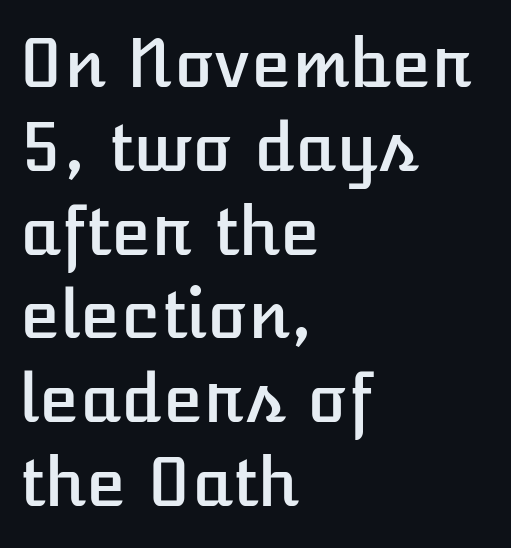
Q: Is the text italic (slanted)? A: No, it is upright.
Q: Is the text underlined? A: No.
Q: How is the paragraph aligned? A: Left-aligned.
Q: Is the spacing between letters normal or unusually wide? A: Normal.
Q: Is the spacing between lines tight, normal or loose? A: Normal.
Q: Width (condensed, normal, or wide)? A: Normal.
Q: Stroke contrast? A: Low.
Q: x-height? A: Medium.
Q: Monospaced? A: No.
